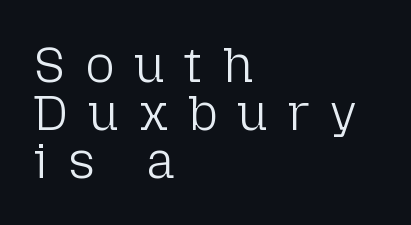
{"serif": "no", "italic": "no", "bold": "no", "weight": "light", "width": "normal", "stroke_contrast": "low", "x_height": "medium", "monospaced": "no", "underline": "no", "align": "left", "line_spacing": "tight", "line_spacing_ratio": 0.96, "letter_spacing": "wide", "letter_spacing_em": 0.4, "glyph_px": 50}
